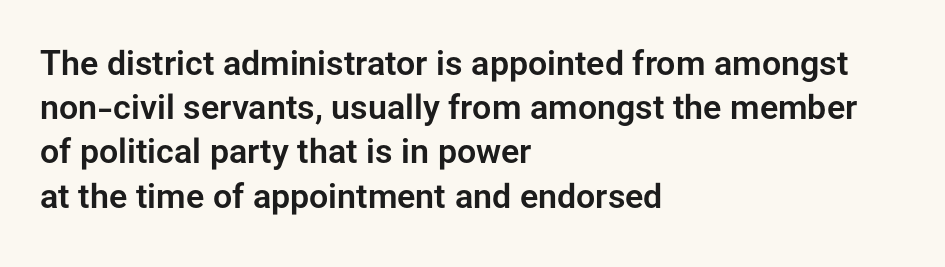
The image shows 34 px sans-serif type, upright; set left-aligned, normal line spacing (1.3x), normal letter spacing, not underlined; low stroke contrast and a medium x-height.
